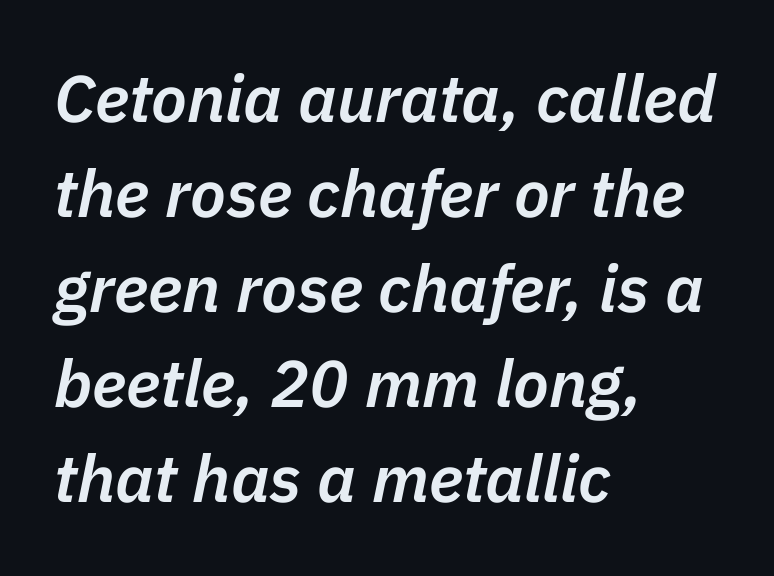
Q: Is the text bold? A: Semi-bold.
Q: Is the text italic (slanted)? A: Yes, it leans right by about 11 degrees.
Q: Is the text underlined? A: No.
Q: How is the paragraph aligned? A: Left-aligned.
Q: Is the spacing between letters normal or unusually wide? A: Normal.
Q: Is the spacing between lines tight, normal or loose? A: Normal.
Q: Width (condensed, normal, or wide)? A: Normal.
Q: Stroke contrast? A: Low.
Q: x-height? A: Medium.
Q: Monospaced? A: No.
